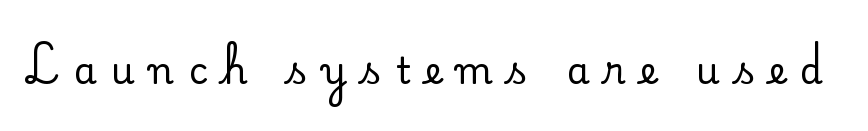
Do the characters align in a grid? No, the font is proportional. The letters stand upright; this is a roman face. The glyphs are unaccompanied by any horizontal stroke below them. Here the glyphs are tracked loosely, breaking word shapes into spaced letters. The characters display serif detailing at their extremities.
